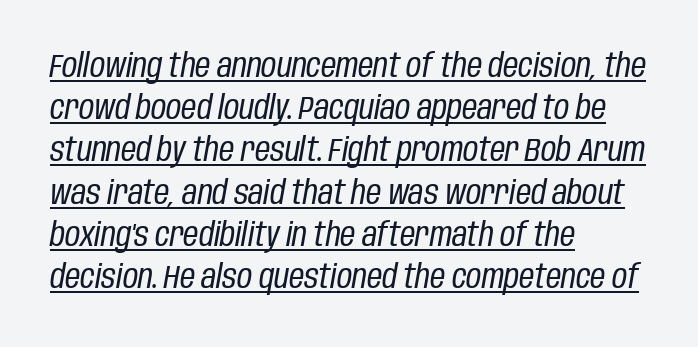
{"italic": "yes", "lean": "right", "slant_degrees": 10, "bold": "no", "weight": "regular", "width": "condensed", "stroke_contrast": "low", "x_height": "large", "monospaced": "no", "underline": "yes", "align": "left", "line_spacing": "normal", "line_spacing_ratio": 1.28, "letter_spacing": "normal", "letter_spacing_em": 0.0, "glyph_px": 33}
